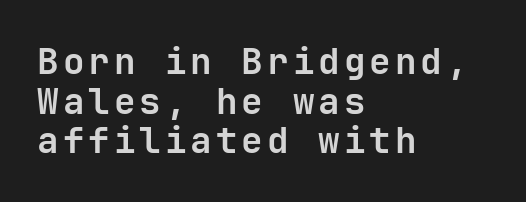
Q: Is the text bold? A: Yes.
Q: Is the text italic (slanted)? A: No, it is upright.
Q: Is the typeface a serif or a sans-serif typeface? A: Sans-serif.
Q: Is the text underlined? A: No.
Q: How is the paragraph aligned? A: Left-aligned.
Q: Is the spacing between lines tight, normal or loose? A: Tight.
Q: Width (condensed, normal, or wide)? A: Normal.
Q: Stroke contrast? A: Low.
Q: x-height? A: Medium.
Q: Monospaced? A: Yes.
